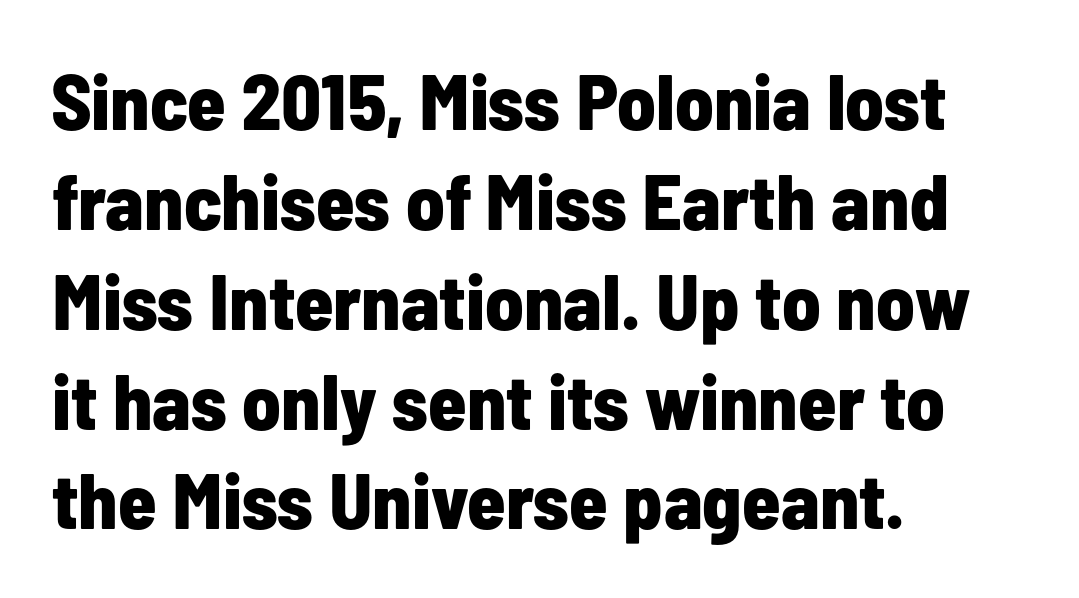
Descender tails drop into unmarked territory. The letters sit at their default tracking, neither squeezed nor spread. Students, observe: this is what conventionally led text looks like. The lettering holds an erect, upright posture throughout.
